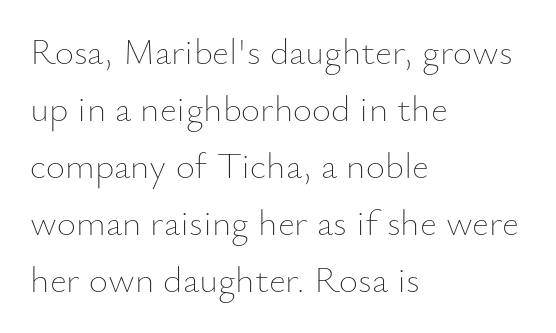
Whoever set this chose a conventional vertical rhythm. The specimen reads as upright at a glance. The letters advance in unequal steps, a hallmark of proportional type. Layout note: lines flush left. No extra ink here — the face is not bold.
